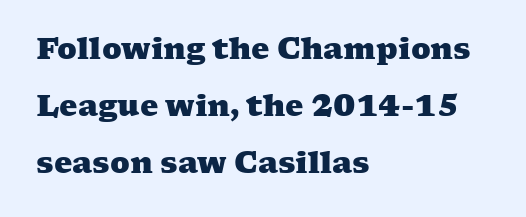
Q: Is the text bold? A: Yes.
Q: Is the typeface a serif or a sans-serif typeface? A: Serif.
Q: Is the text underlined? A: No.
Q: How is the paragraph aligned? A: Left-aligned.
Q: Is the spacing between letters normal or unusually wide? A: Normal.
Q: Is the spacing between lines tight, normal or loose? A: Loose.
Q: Width (condensed, normal, or wide)? A: Wide.
Q: Stroke contrast? A: Medium.
Q: x-height? A: Medium.
Q: Monospaced? A: No.
